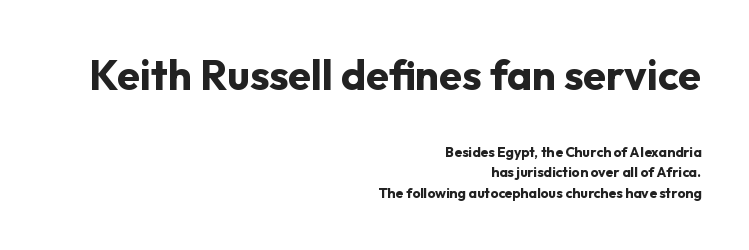
The image shows 42 px bold sans-serif type, upright; set right-aligned, normal line spacing (1.46x), normal letter spacing, not underlined; the first (top) block is 3.0x larger; low stroke contrast and a medium x-height.
